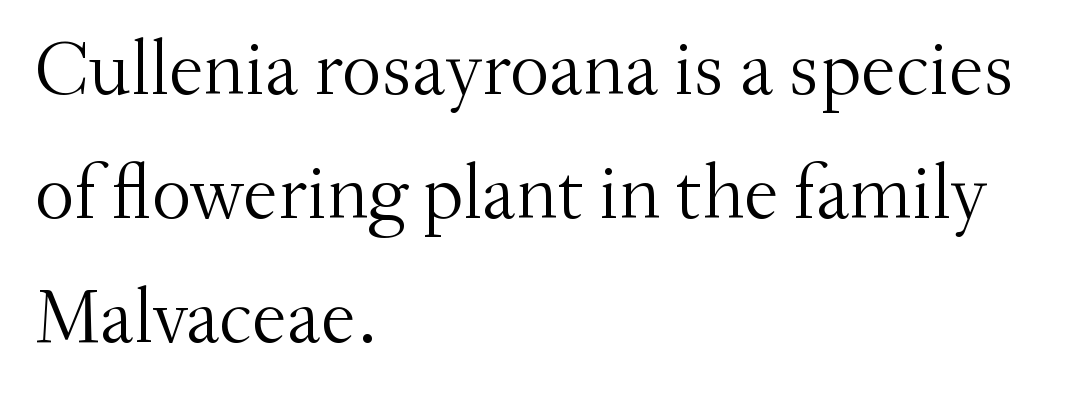
{"serif": "yes", "italic": "no", "bold": "no", "weight": "light", "width": "normal", "stroke_contrast": "medium", "x_height": "small", "monospaced": "no", "underline": "no", "align": "left", "line_spacing": "normal", "line_spacing_ratio": 1.59, "letter_spacing": "normal", "letter_spacing_em": 0.0, "glyph_px": 78}
